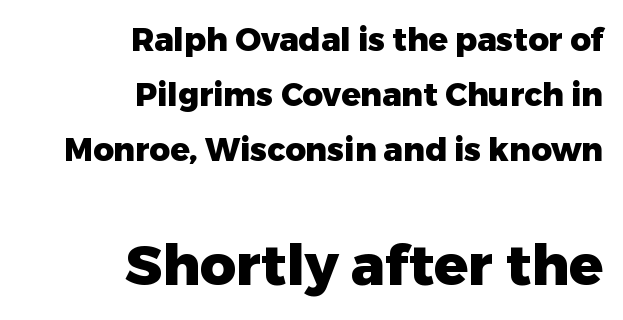
The image shows 56 px heavy sans-serif type, upright; set right-aligned, line spacing 1.72x, normal letter spacing, not underlined; the second (bottom) block is 1.75x larger; low stroke contrast and a medium x-height.
